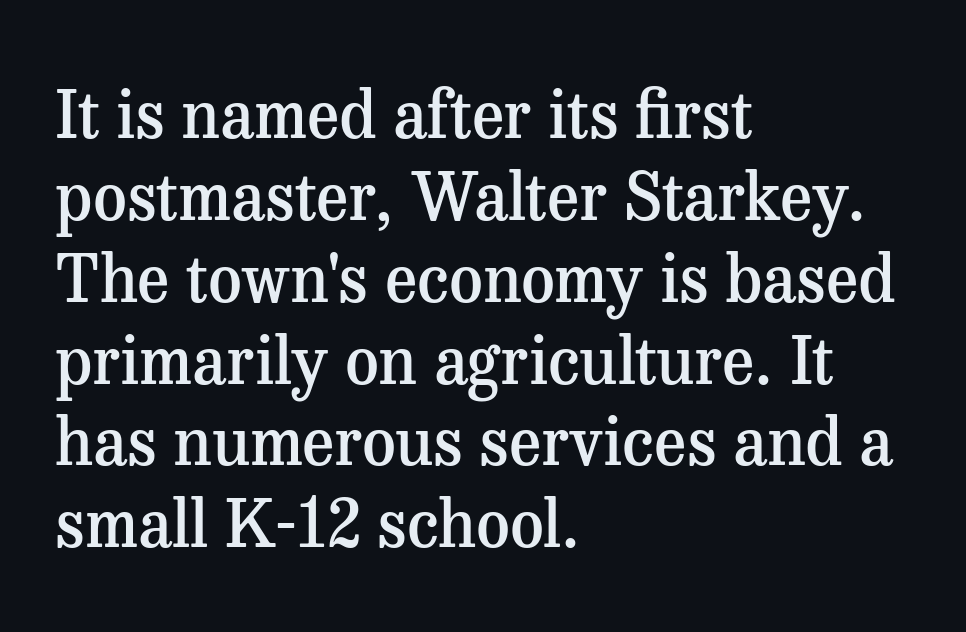
Stroke terminals: seriffed. Here the glyphs are tracked normally, forming tight word shapes. In terms of posture, this sample is upright. Nobody drew a line under any word here.
